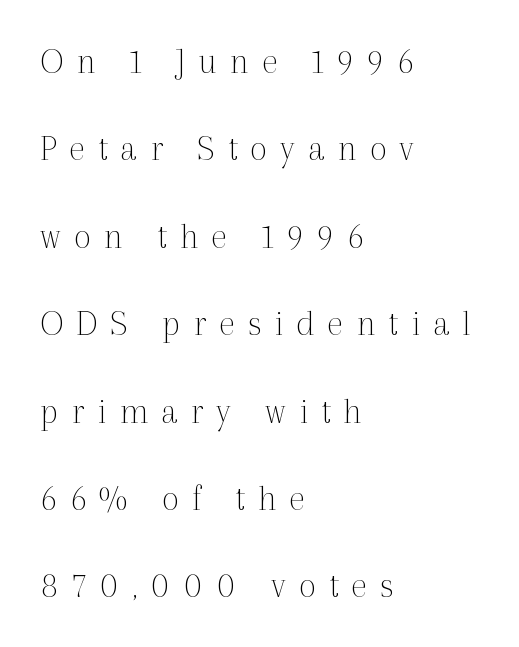
The image shows 38 px thin serif type, upright; set left-aligned, loose line spacing (2.3x), unusually wide letter spacing (+0.34 em), not underlined; a medium x-height.
